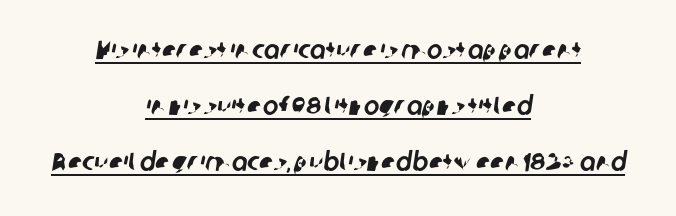
The image shows 26 px text type; set centered, loose line spacing (2.16x), normal letter spacing, underlined.
